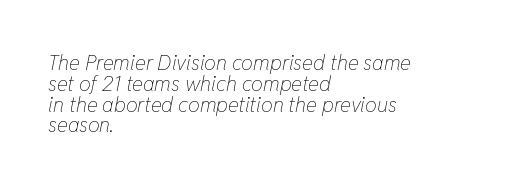
The image shows 21 px text type, italic (leaning right); set left-aligned, tight line spacing (0.99x), normal letter spacing, not underlined.
